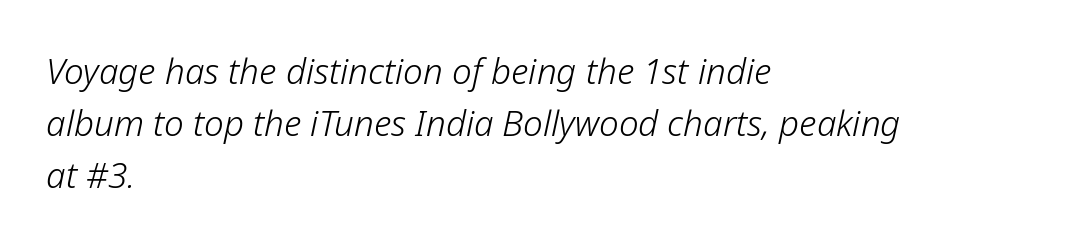
Stems and bowls with no extra thickness — not bold. Each letter keeps its own natural width here, so spacing adapts to shape. The horizontal fit of the characters is conventional and even. The whole block is typeset with a tilt.
